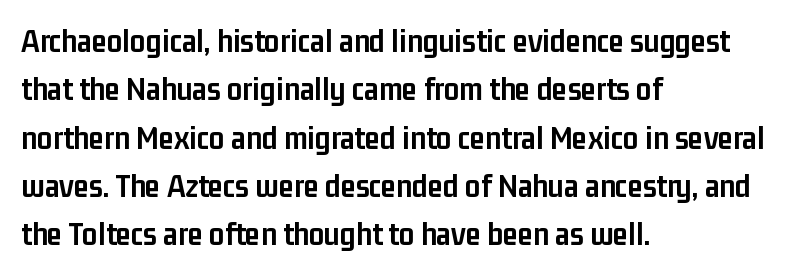
The image shows 34 px semibold, condensed sans-serif type, upright; set left-aligned, normal line spacing (1.42x), normal letter spacing, not underlined; low stroke contrast and a medium x-height.
